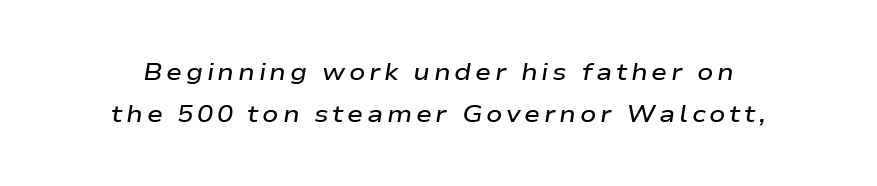
What weight is shown? A semibold, between regular and bold. The string is rendered with underlining switched off. In terms of posture, this sample is oblique.
